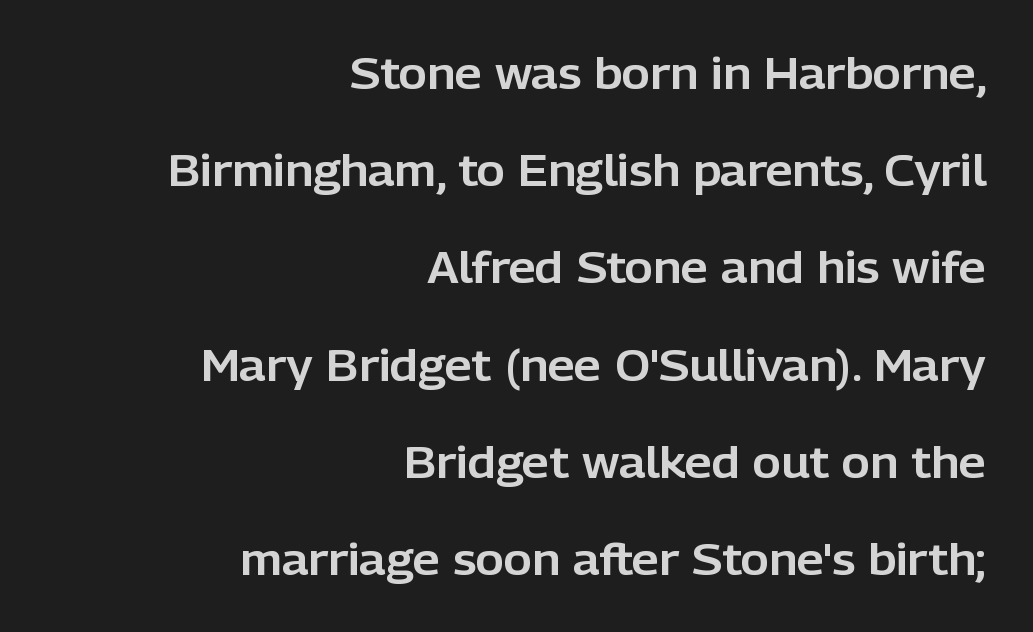
The passage shown is typed in a proportional face where columns would drift. The rendering shows plain stroke endings on the letterforms — a sans-serif design. Honestly, the rows look like they've been pulled way apart. Underlining? Definitely not there.
